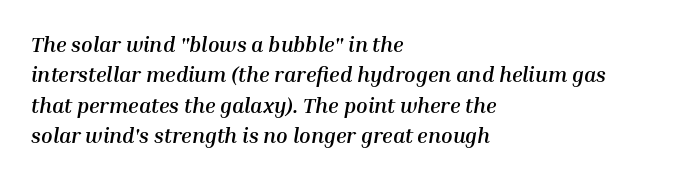
The image shows 21 px bold type, italic (leaning right); set left-aligned, normal line spacing (1.45x), normal letter spacing, not underlined.
